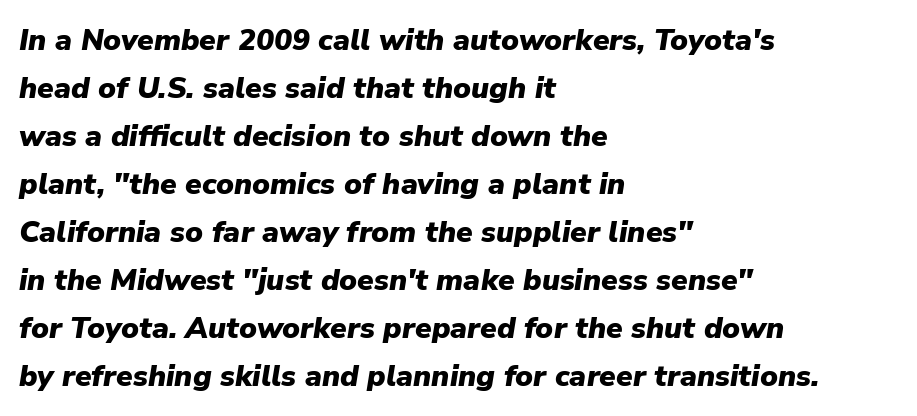
{"italic": "yes", "lean": "right", "slant_degrees": 9, "bold": "yes", "weight": "heavy", "width": "normal", "stroke_contrast": "low", "x_height": "medium", "monospaced": "no", "underline": "no", "align": "left", "line_spacing": "normal", "line_spacing_ratio": 1.6, "letter_spacing": "normal", "letter_spacing_em": 0.0, "glyph_px": 30}
